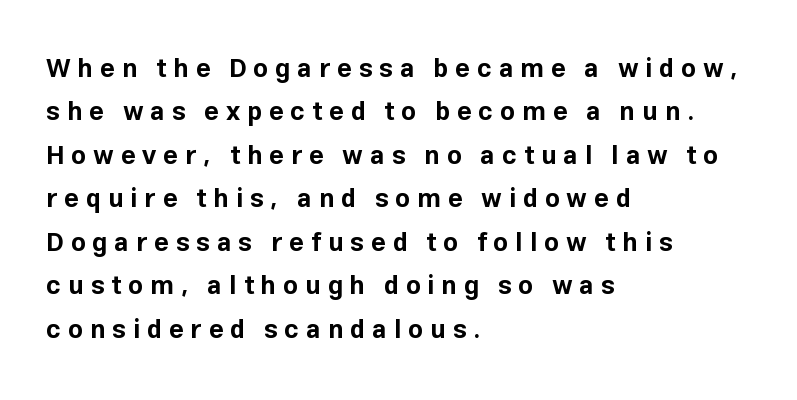
{"italic": "no", "bold": "yes", "underline": "no", "align": "left", "line_spacing": "normal", "line_spacing_ratio": 1.67, "letter_spacing": "wide", "letter_spacing_em": 0.26, "glyph_px": 26}
